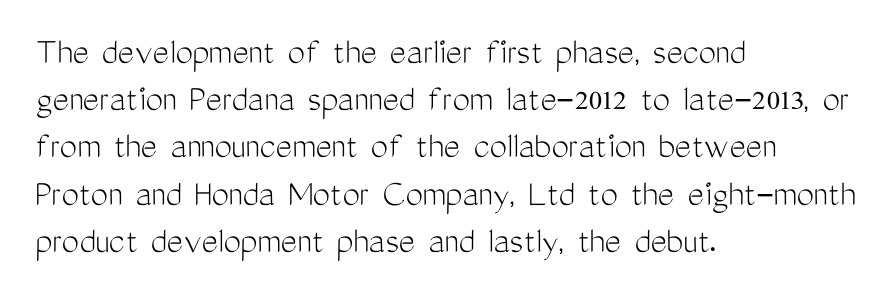
No italicization has been applied; the sample stays upright. Nothing heavy about these letters — not bold at all. The baseline area is clear. A sans-serif font was chosen for this passage. These lines are set flush left with a ragged right edge. Varying glyph widths throughout — classic text-font behaviour.
